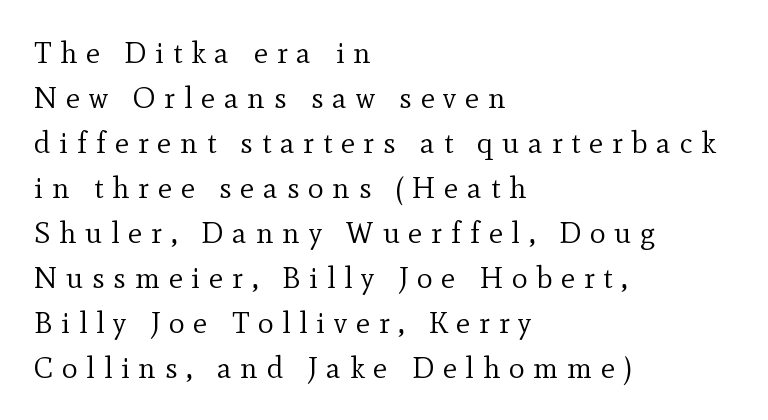
The image shows 30 px regular-weight serif type, upright; set left-aligned, normal line spacing (1.5x), unusually wide letter spacing (+0.29 em), not underlined; a small x-height.
